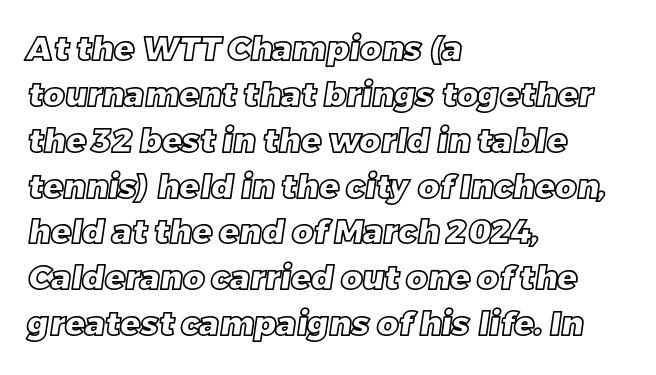
Note the varied advance widths — an 'i' is clearly narrower than an 'm'. Letter spacing: default. Interline gaps are of average width in this sample. The baseline area is clear.
